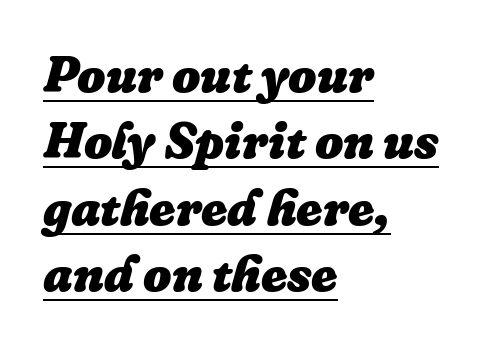
The image shows 50 px heavy type, italic (leaning right); set left-aligned, normal line spacing (1.33x), normal letter spacing, underlined; low stroke contrast and a medium x-height.
